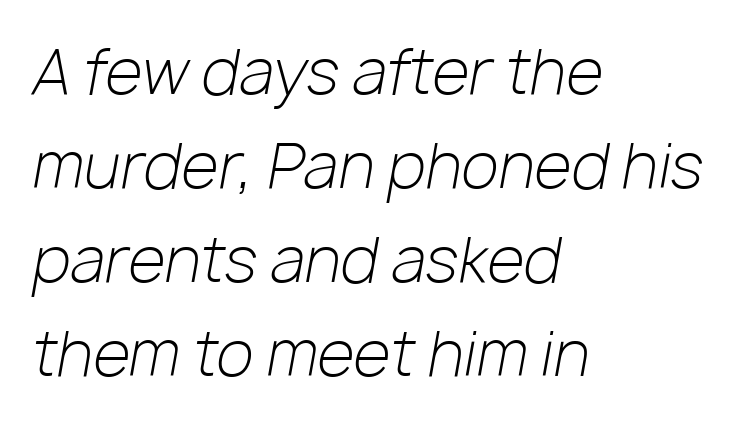
Q: Is the text bold? A: No.
Q: Is the text italic (slanted)? A: Yes, it leans right by about 10 degrees.
Q: Is the text underlined? A: No.
Q: How is the paragraph aligned? A: Left-aligned.
Q: Is the spacing between letters normal or unusually wide? A: Normal.
Q: Is the spacing between lines tight, normal or loose? A: Normal.
Q: Width (condensed, normal, or wide)? A: Normal.
Q: Stroke contrast? A: Low.
Q: x-height? A: Medium.
Q: Monospaced? A: No.
